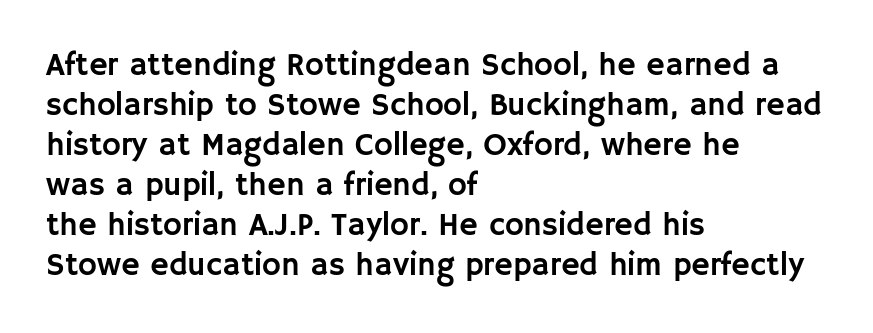
Left-aligned paragraph, ragged on the right. Letterform terminals end flat and unadorned throughout the passage. The space between consecutive lines is moderate. No word sits above an underline.
